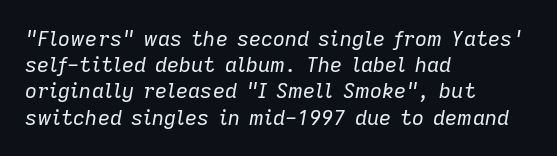
The image shows 21 px text type, italic (leaning right); set left-aligned, normal line spacing (1.25x), normal letter spacing, not underlined.
